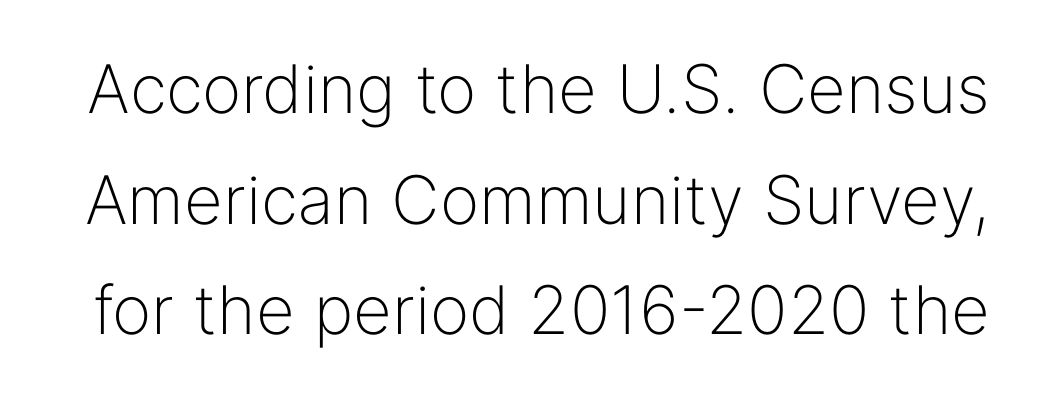
{"serif": "no", "italic": "no", "bold": "no", "weight": "light", "width": "normal", "stroke_contrast": "low", "x_height": "medium", "monospaced": "no", "underline": "no", "line_spacing": "normal", "line_spacing_ratio": 1.65, "letter_spacing": "normal", "letter_spacing_em": 0.0, "glyph_px": 67}
